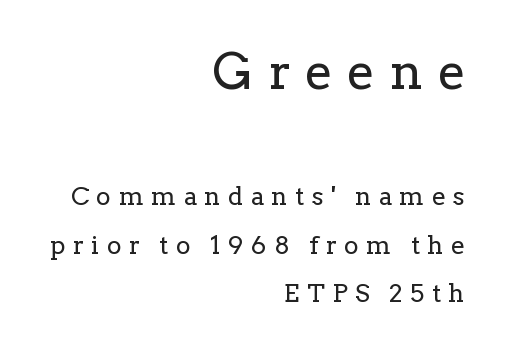
{"serif": "yes", "italic": "no", "bold": "no", "weight": "regular", "width": "normal", "stroke_contrast": "low", "x_height": "medium", "monospaced": "no", "underline": "no", "align": "right", "line_spacing": "loose", "line_spacing_ratio": 1.93, "letter_spacing": "wide", "letter_spacing_em": 0.3, "larger_block": "first", "size_ratio": 2.0, "glyph_px": 50}
